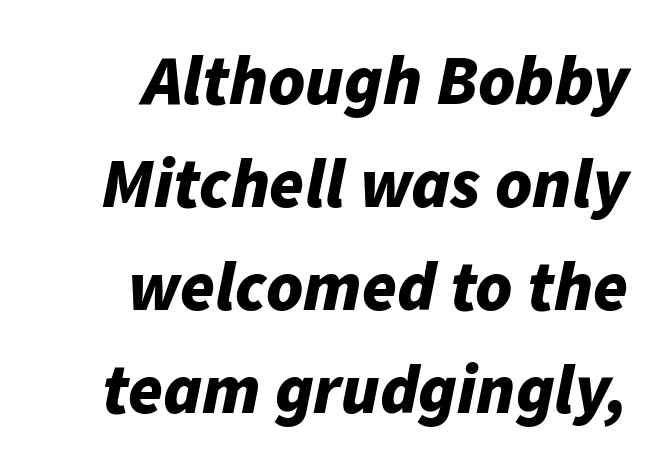
Q: Is the text bold? A: Yes.
Q: Is the text italic (slanted)? A: Yes, it leans right by about 11 degrees.
Q: Is the text underlined? A: No.
Q: How is the paragraph aligned? A: Right-aligned.
Q: Is the spacing between letters normal or unusually wide? A: Normal.
Q: Is the spacing between lines tight, normal or loose? A: Normal.
Q: Width (condensed, normal, or wide)? A: Normal.
Q: Stroke contrast? A: Low.
Q: x-height? A: Medium.
Q: Monospaced? A: No.
